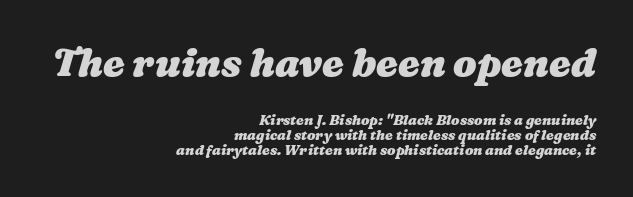
The foot of each line stays bare and open. The horizontal fit of the characters is conventional and even. This rendering uses right alignment, leaving the left contour irregular. The rendering uses natural spacing where letterforms have individual widths. You could barely slide anything between these rows.
